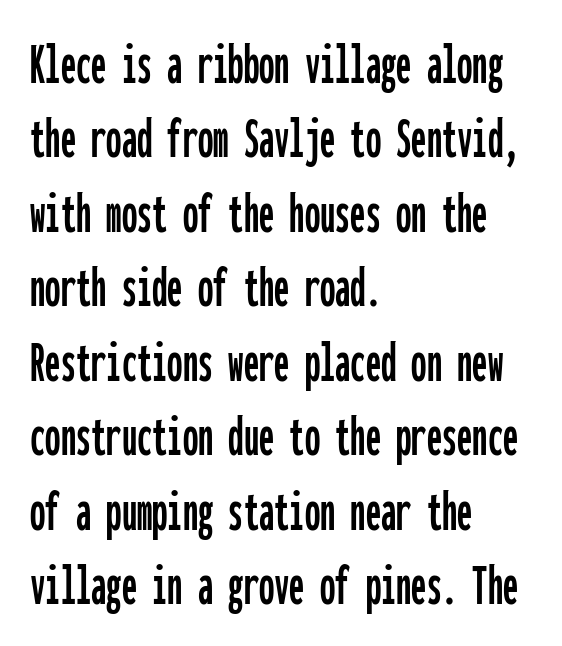
The image shows 61 px condensed sans-serif type, upright, monospaced; set left-aligned, line spacing 1.22x, normal letter spacing, not underlined; low stroke contrast and a medium x-height.
